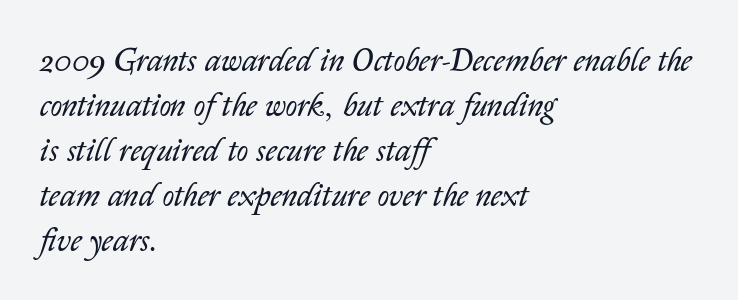
The image shows 32 px regular-weight type, italic (leaning right); set left-aligned, normal line spacing (1.41x), normal letter spacing, not underlined; low stroke contrast and a medium x-height.
